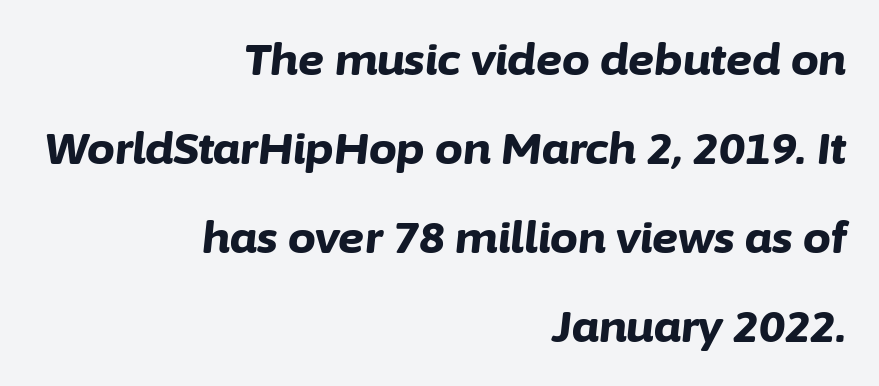
The image shows 44 px bold type, italic (leaning right); set right-aligned, loose line spacing (2.02x), normal letter spacing, not underlined; low stroke contrast and a medium x-height.
